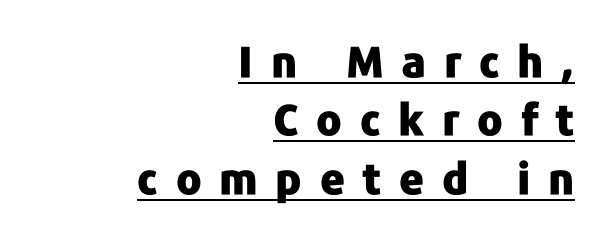
The image shows 43 px heavy sans-serif type, upright; set right-aligned, normal line spacing (1.36x), unusually wide letter spacing (+0.41 em), underlined; low stroke contrast and a medium x-height.
